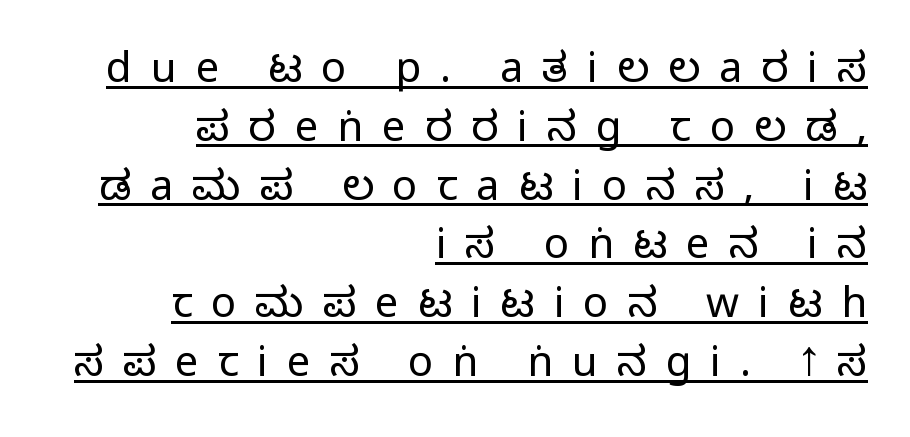
Q: Is the text bold? A: No.
Q: Is the text italic (slanted)? A: No, it is upright.
Q: Is the typeface a serif or a sans-serif typeface? A: Sans-serif.
Q: Is the text underlined? A: Yes.
Q: How is the paragraph aligned? A: Right-aligned.
Q: Is the spacing between letters normal or unusually wide? A: Unusually wide.
Q: Is the spacing between lines tight, normal or loose? A: Normal.
Q: Width (condensed, normal, or wide)? A: Condensed.
Q: Stroke contrast? A: Low.
Q: x-height? A: Large.
Q: Monospaced? A: No.
